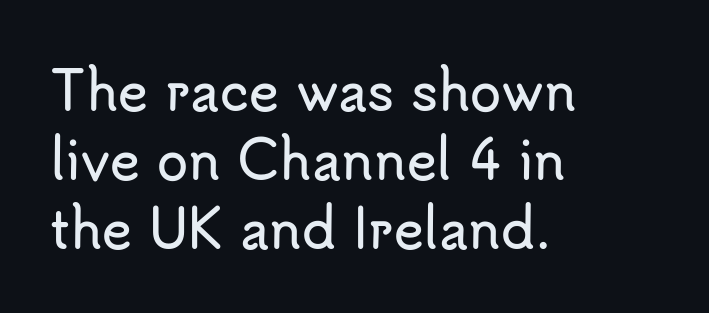
Q: Is the text italic (slanted)? A: No, it is upright.
Q: Is the typeface a serif or a sans-serif typeface? A: Sans-serif.
Q: Is the text underlined? A: No.
Q: How is the paragraph aligned? A: Left-aligned.
Q: Is the spacing between letters normal or unusually wide? A: Normal.
Q: Is the spacing between lines tight, normal or loose? A: Normal.
Q: Width (condensed, normal, or wide)? A: Normal.
Q: Stroke contrast? A: Low.
Q: x-height? A: Small.
Q: Monospaced? A: No.
